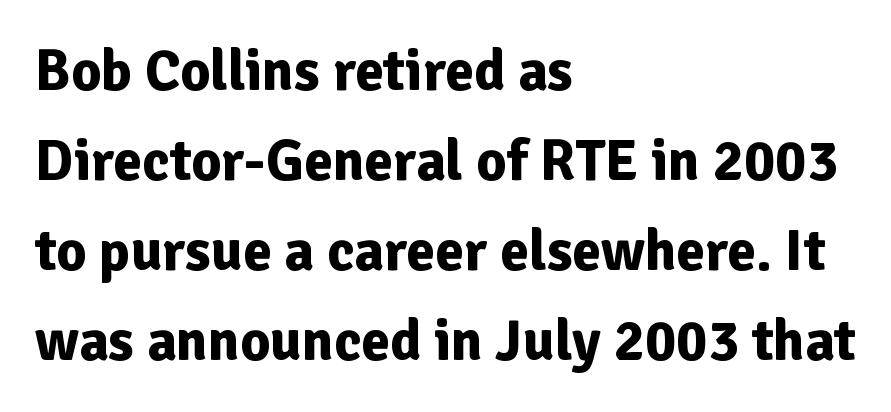
Q: Is the text bold? A: Yes.
Q: Is the text italic (slanted)? A: No, it is upright.
Q: Is the typeface a serif or a sans-serif typeface? A: Sans-serif.
Q: Is the text underlined? A: No.
Q: How is the paragraph aligned? A: Left-aligned.
Q: Is the spacing between letters normal or unusually wide? A: Normal.
Q: Is the spacing between lines tight, normal or loose? A: Normal.
Q: Width (condensed, normal, or wide)? A: Normal.
Q: Stroke contrast? A: Low.
Q: x-height? A: Medium.
Q: Monospaced? A: No.
